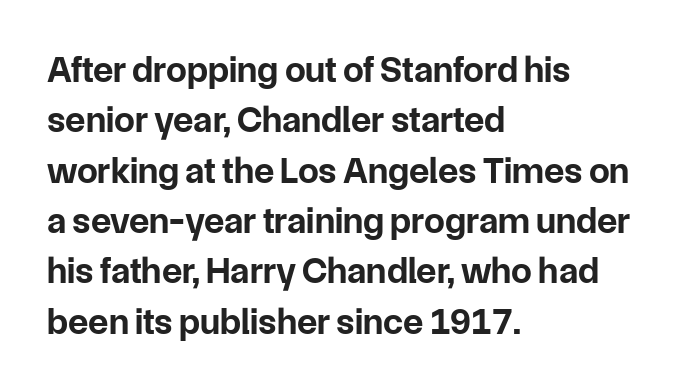
The image shows 37 px bold sans-serif type, upright; set left-aligned, normal line spacing (1.36x), normal letter spacing, not underlined; low stroke contrast and a medium x-height.
